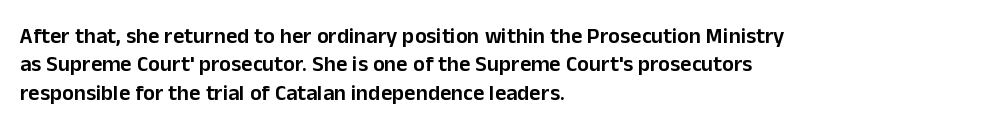
Tall strokes in this sample are plumb rather than angled. Caption: multi-line text, flush left, ragged right. Underline: absent. No extra tracking has been applied to these lines. The passage shown stacks its lines at a standard gap.
